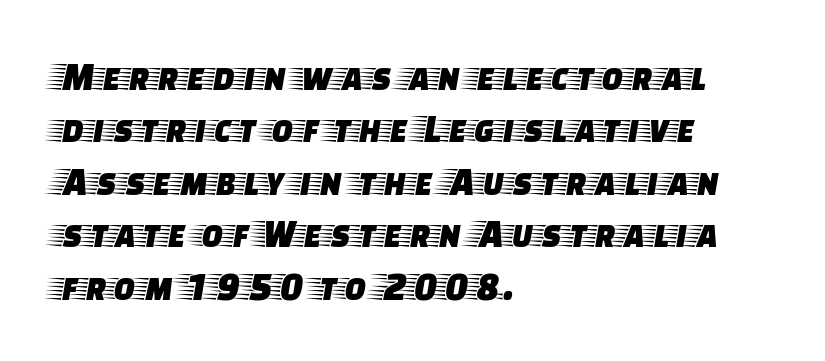
Q: Is the text italic (slanted)? A: Yes.
Q: Is the typeface a serif or a sans-serif typeface? A: Serif.
Q: Is the text underlined? A: No.
Q: How is the paragraph aligned? A: Left-aligned.
Q: Is the spacing between letters normal or unusually wide? A: Normal.
Q: Is the spacing between lines tight, normal or loose? A: Normal.
Q: Width (condensed, normal, or wide)? A: Wide.
Q: Stroke contrast? A: Low.
Q: x-height? A: Large.
Q: Monospaced? A: No.
